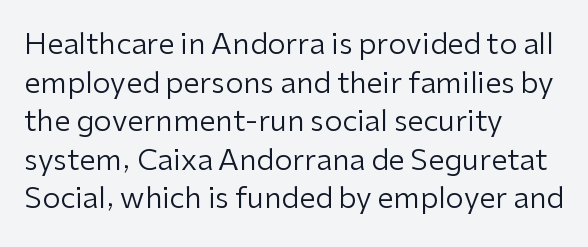
Q: Is the text bold? A: No.
Q: Is the text italic (slanted)? A: No, it is upright.
Q: Is the typeface a serif or a sans-serif typeface? A: Sans-serif.
Q: Is the text underlined? A: No.
Q: How is the paragraph aligned? A: Left-aligned.
Q: Is the spacing between letters normal or unusually wide? A: Normal.
Q: Is the spacing between lines tight, normal or loose? A: Normal.
Q: Width (condensed, normal, or wide)? A: Normal.
Q: Stroke contrast? A: Low.
Q: x-height? A: Medium.
Q: Monospaced? A: No.
